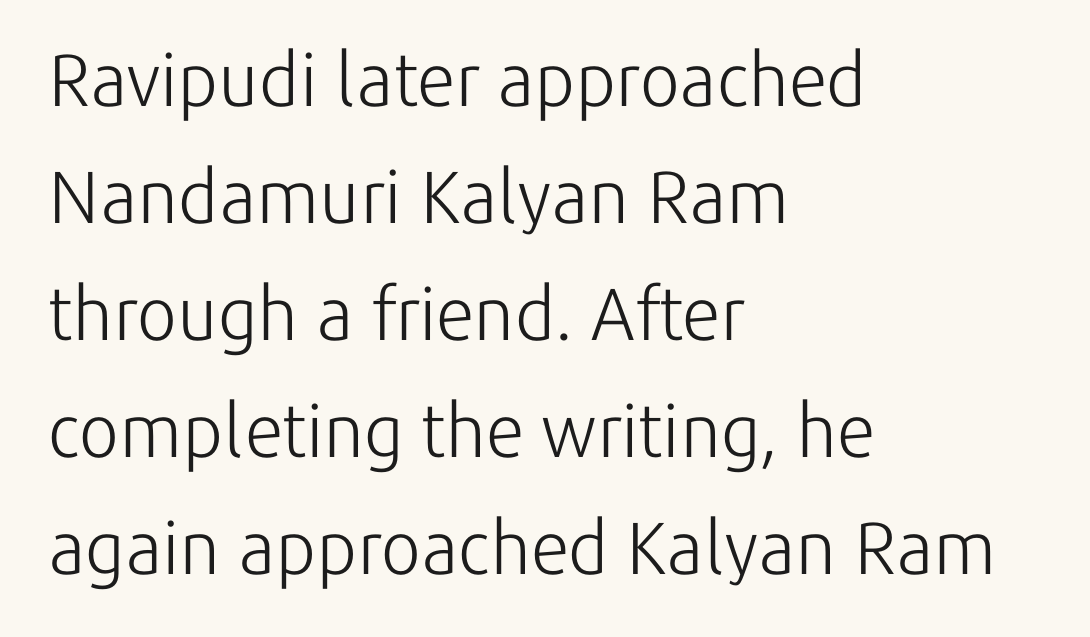
Q: Is the text bold? A: No.
Q: Is the text italic (slanted)? A: No, it is upright.
Q: Is the typeface a serif or a sans-serif typeface? A: Sans-serif.
Q: Is the text underlined? A: No.
Q: How is the paragraph aligned? A: Left-aligned.
Q: Is the spacing between letters normal or unusually wide? A: Normal.
Q: Is the spacing between lines tight, normal or loose? A: Normal.
Q: Width (condensed, normal, or wide)? A: Normal.
Q: Stroke contrast? A: Low.
Q: x-height? A: Medium.
Q: Monospaced? A: No.
